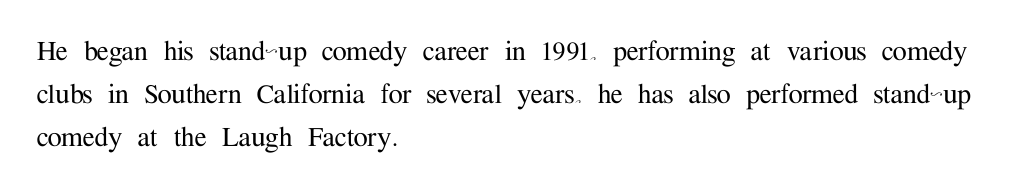
{"serif": "yes", "italic": "no", "width": "normal", "stroke_contrast": "medium", "x_height": "medium", "monospaced": "no", "underline": "no", "align": "left", "line_spacing": "normal", "line_spacing_ratio": 1.35, "letter_spacing": "normal", "letter_spacing_em": 0.0, "glyph_px": 32}
